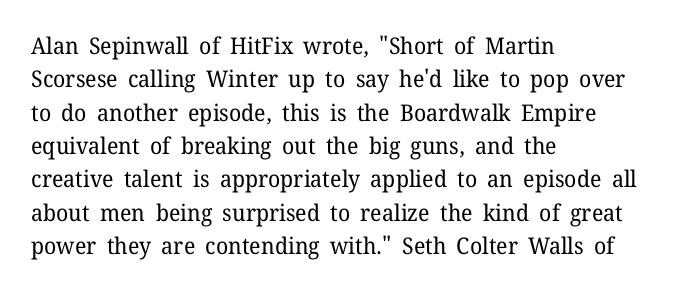
{"italic": "no", "bold": "no", "underline": "no", "align": "left", "line_spacing": "normal", "line_spacing_ratio": 1.45, "letter_spacing": "normal", "letter_spacing_em": 0.0, "glyph_px": 23}
